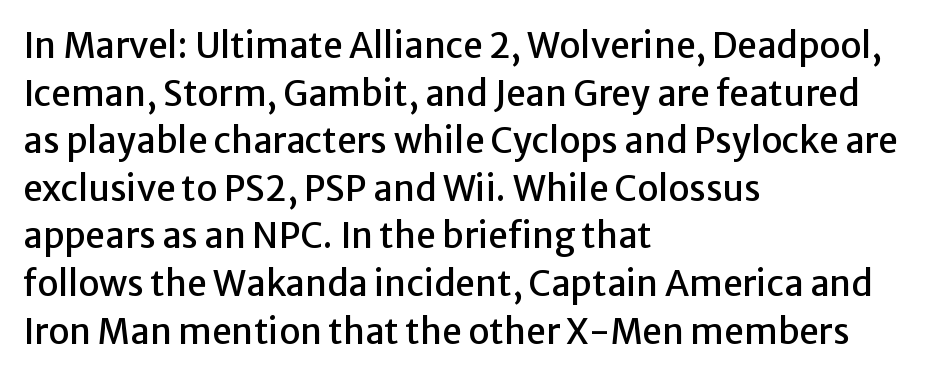
Q: Is the text italic (slanted)? A: No, it is upright.
Q: Is the typeface a serif or a sans-serif typeface? A: Sans-serif.
Q: Is the text underlined? A: No.
Q: How is the paragraph aligned? A: Left-aligned.
Q: Is the spacing between letters normal or unusually wide? A: Normal.
Q: Is the spacing between lines tight, normal or loose? A: Normal.
Q: Width (condensed, normal, or wide)? A: Normal.
Q: Stroke contrast? A: Low.
Q: x-height? A: Medium.
Q: Monospaced? A: No.
